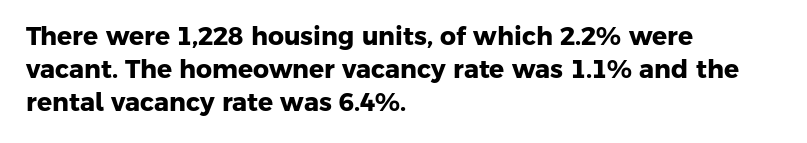
The image shows 25 px bold type; set left-aligned, normal line spacing (1.33x), normal letter spacing, not underlined.
